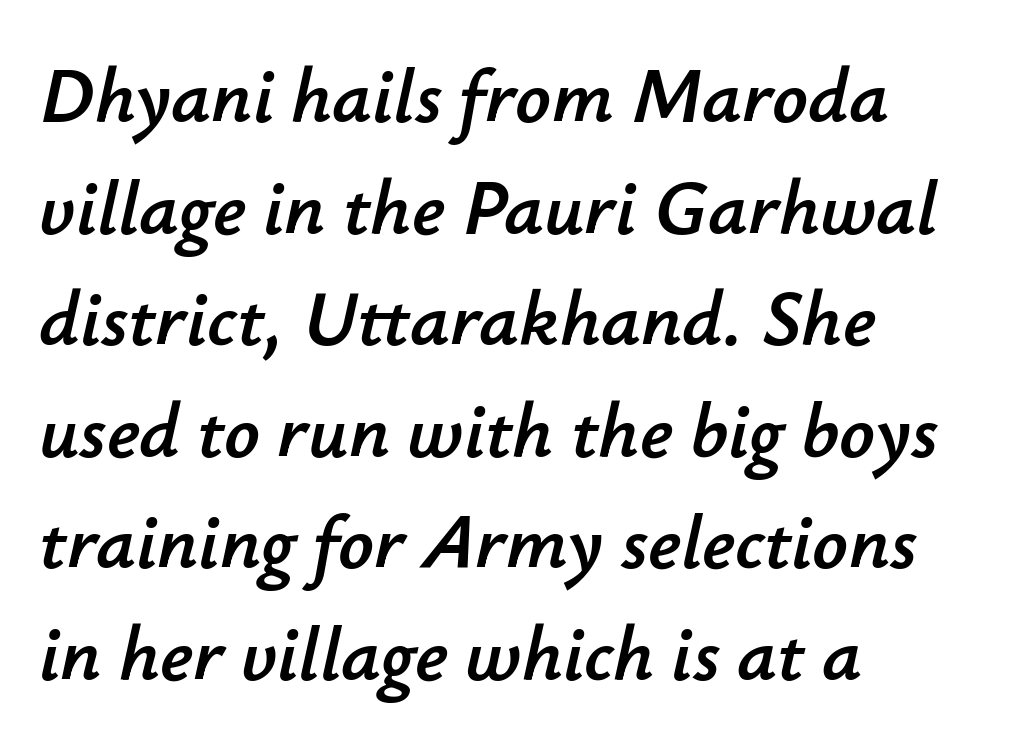
The space between consecutive lines is moderate. The line texture is even and compact thanks to regular tracking. Here the designer chose a conventional face with non-uniform glyph widths. Rendered with sloped, italic letterforms. Lines of text with bare space underneath. This rendering uses left alignment, leaving the right contour irregular.
